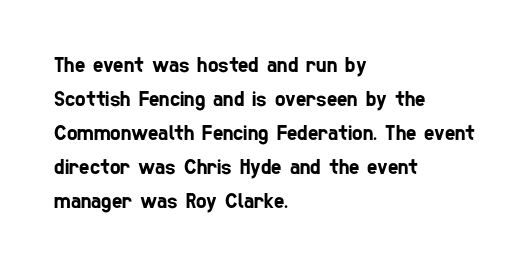
The lines in this sample share a left origin and differ only in where they stop. Each word holds together tightly as a unit, with standard inter-letter gaps. Evenly set lines give the paragraph a standard silhouette. Clear beneath every line of the passage.
